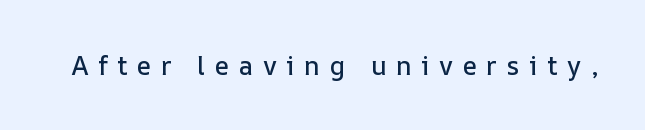
Clear beneath every line of the passage. Tall strokes in this sample are plumb rather than angled. The letters are spread apart with noticeably loose tracking.
